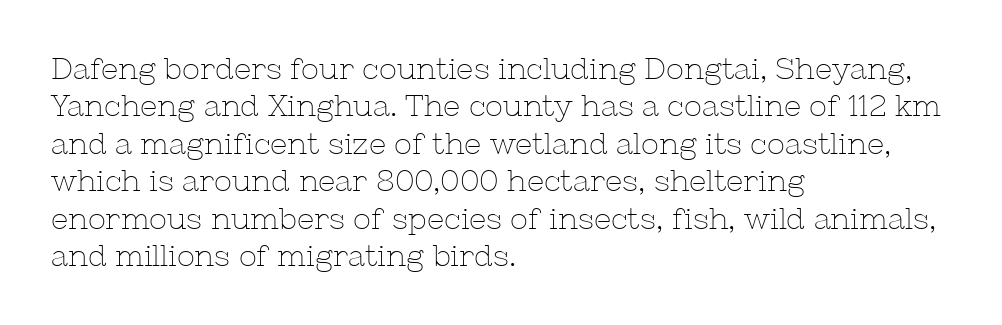
{"serif": "yes", "italic": "no", "bold": "no", "weight": "thin", "width": "normal", "stroke_contrast": "low", "x_height": "medium", "monospaced": "no", "underline": "no", "align": "left", "line_spacing": "normal", "line_spacing_ratio": 1.25, "letter_spacing": "normal", "letter_spacing_em": 0.0, "glyph_px": 30}
